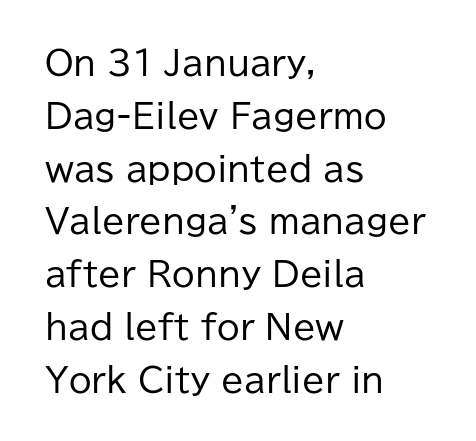
No word sits above an underline. This is sans-serif lettering, the kind often seen on screens and signage. A typesetter would mark this as roman, not italic. Observe the ordinary spacing: letters are neighbours, not strangers. Line beginnings align vertically; line endings do not.
